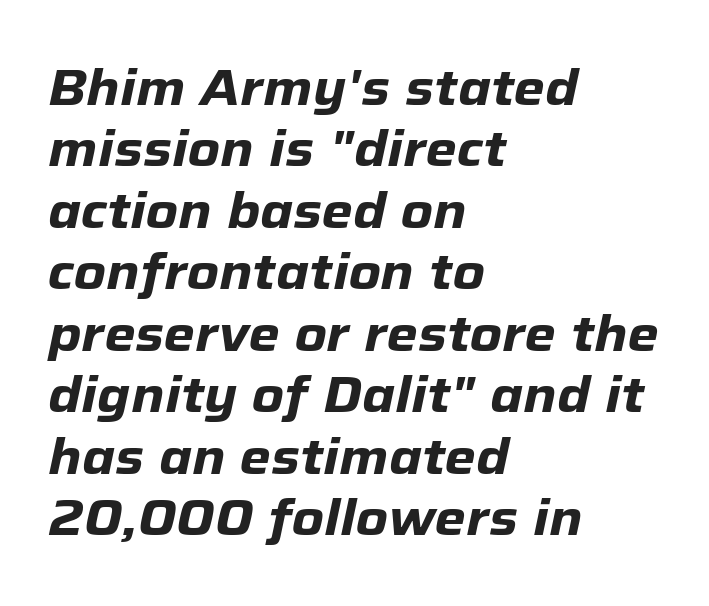
Q: Is the text bold? A: Yes.
Q: Is the text italic (slanted)? A: Yes, it leans right by about 12 degrees.
Q: Is the text underlined? A: No.
Q: How is the paragraph aligned? A: Left-aligned.
Q: Is the spacing between letters normal or unusually wide? A: Normal.
Q: Width (condensed, normal, or wide)? A: Normal.
Q: Stroke contrast? A: Low.
Q: x-height? A: Medium.
Q: Monospaced? A: No.
